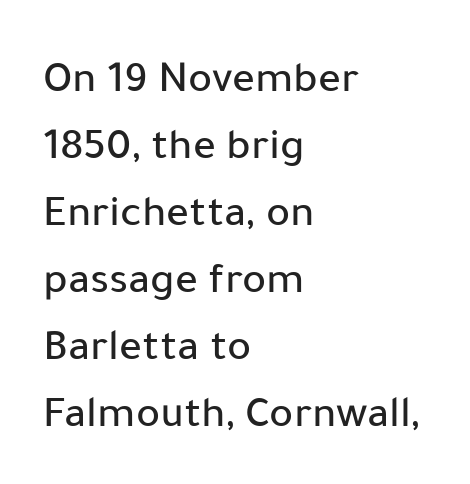
{"serif": "no", "italic": "no", "width": "normal", "stroke_contrast": "low", "x_height": "medium", "monospaced": "no", "underline": "no", "align": "left", "line_spacing": "normal", "line_spacing_ratio": 1.49, "letter_spacing": "normal", "letter_spacing_em": 0.0, "glyph_px": 45}
